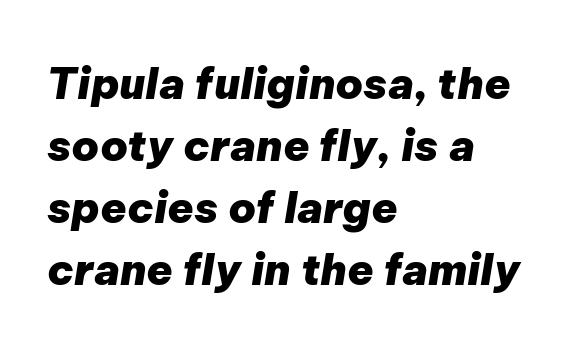
Q: Is the text bold? A: Yes.
Q: Is the text italic (slanted)? A: Yes, it leans right by about 9 degrees.
Q: Is the text underlined? A: No.
Q: How is the paragraph aligned? A: Left-aligned.
Q: Is the spacing between letters normal or unusually wide? A: Normal.
Q: Is the spacing between lines tight, normal or loose? A: Normal.
Q: Width (condensed, normal, or wide)? A: Normal.
Q: Stroke contrast? A: Low.
Q: x-height? A: Medium.
Q: Monospaced? A: No.
